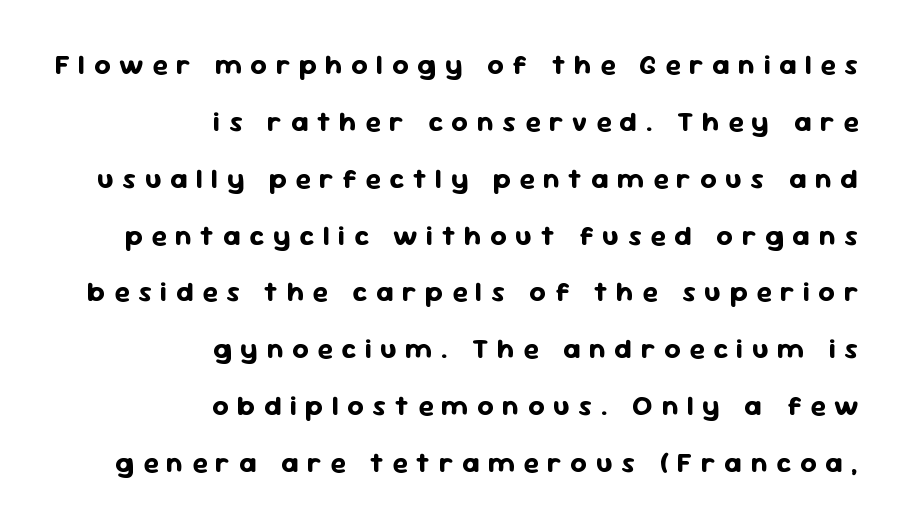
Q: Is the text bold? A: Yes.
Q: Is the text italic (slanted)? A: No, it is upright.
Q: Is the typeface a serif or a sans-serif typeface? A: Sans-serif.
Q: Is the text underlined? A: No.
Q: How is the paragraph aligned? A: Right-aligned.
Q: Is the spacing between letters normal or unusually wide? A: Unusually wide.
Q: Is the spacing between lines tight, normal or loose? A: Loose.
Q: Width (condensed, normal, or wide)? A: Normal.
Q: Stroke contrast? A: Low.
Q: x-height? A: Medium.
Q: Monospaced? A: No.
